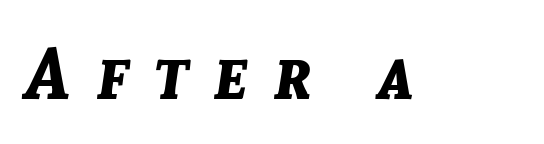
Q: Is the text bold? A: Yes.
Q: Is the text italic (slanted)? A: Yes, it leans right by about 8 degrees.
Q: Is the text underlined? A: No.
Q: Is the spacing between letters normal or unusually wide? A: Unusually wide.
Q: Width (condensed, normal, or wide)? A: Normal.
Q: Stroke contrast? A: Low.
Q: x-height? A: Medium.
Q: Monospaced? A: No.
